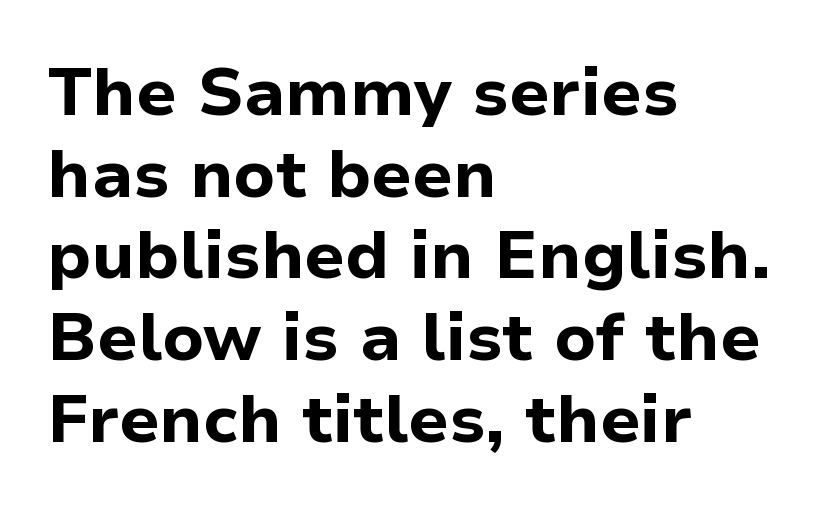
Q: Is the text bold? A: Yes.
Q: Is the text italic (slanted)? A: No, it is upright.
Q: Is the typeface a serif or a sans-serif typeface? A: Sans-serif.
Q: Is the text underlined? A: No.
Q: How is the paragraph aligned? A: Left-aligned.
Q: Is the spacing between letters normal or unusually wide? A: Normal.
Q: Width (condensed, normal, or wide)? A: Normal.
Q: Stroke contrast? A: Low.
Q: x-height? A: Medium.
Q: Monospaced? A: No.
